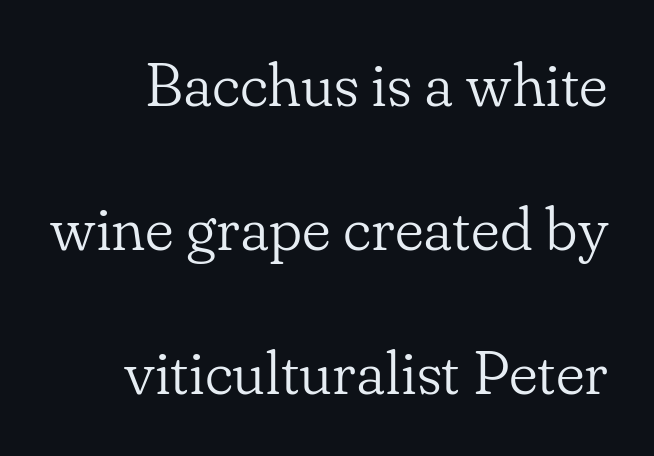
Letterform terminals end in serifs throughout the passage. The letters look calm and open, with moderate or lighter stems. Character widths vary here, with narrow letters taking less room than wide ones. The letters stand straight up with perfectly vertical stems. Standard letterfit; no display-style spreading of the glyphs.
